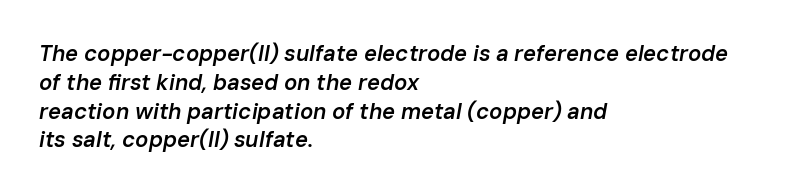
The image shows 22 px text type, italic (leaning right); set left-aligned, normal line spacing (1.31x), normal letter spacing, not underlined.
